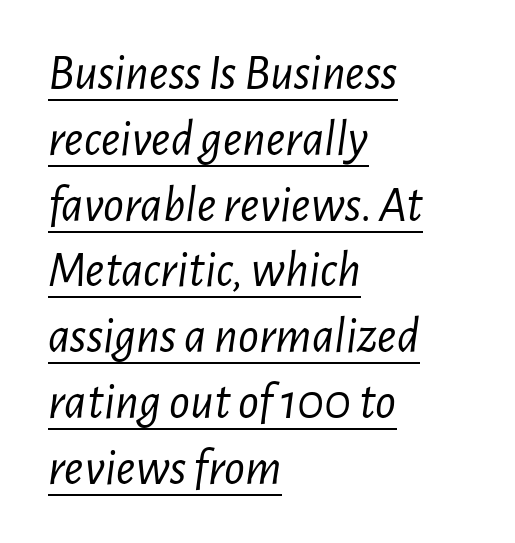
Q: Is the text bold? A: No.
Q: Is the text italic (slanted)? A: Yes, it leans right by about 7 degrees.
Q: Is the text underlined? A: Yes.
Q: How is the paragraph aligned? A: Left-aligned.
Q: Is the spacing between letters normal or unusually wide? A: Normal.
Q: Is the spacing between lines tight, normal or loose? A: Normal.
Q: Width (condensed, normal, or wide)? A: Condensed.
Q: Stroke contrast? A: Low.
Q: x-height? A: Medium.
Q: Monospaced? A: No.
